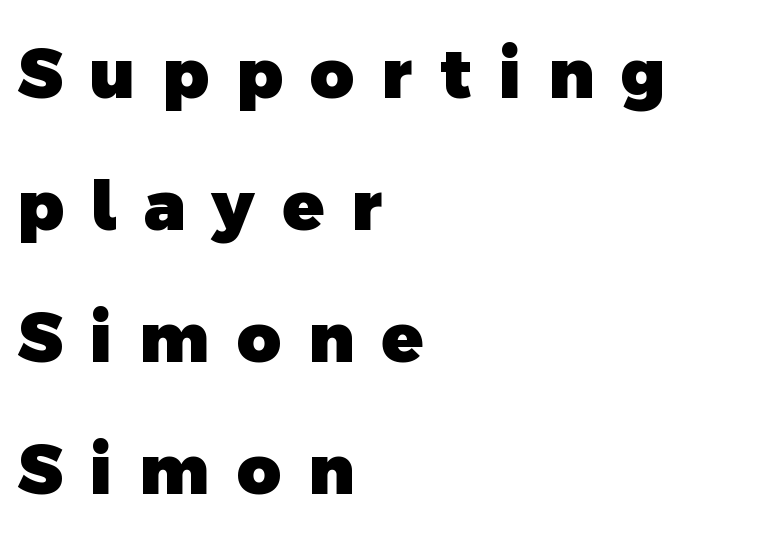
Q: Is the text bold? A: Yes.
Q: Is the typeface a serif or a sans-serif typeface? A: Sans-serif.
Q: Is the text underlined? A: No.
Q: How is the paragraph aligned? A: Left-aligned.
Q: Is the spacing between letters normal or unusually wide? A: Unusually wide.
Q: Is the spacing between lines tight, normal or loose? A: Loose.
Q: Width (condensed, normal, or wide)? A: Normal.
Q: x-height? A: Medium.
Q: Monospaced? A: No.
